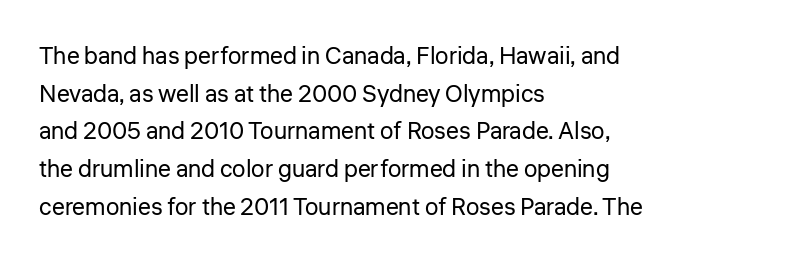
{"italic": "no", "bold": "no", "underline": "no", "align": "left", "line_spacing": "normal", "line_spacing_ratio": 1.57, "letter_spacing": "normal", "letter_spacing_em": 0.0, "glyph_px": 24}
